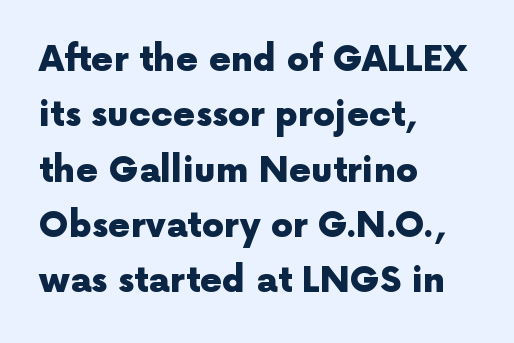
The image shows 35 px heavy sans-serif type, upright; set left-aligned, normal line spacing (1.58x), normal letter spacing, not underlined; a medium x-height.
